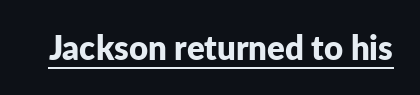
The image shows 33 px bold sans-serif type, upright; set normal letter spacing, underlined; low stroke contrast and a medium x-height.
